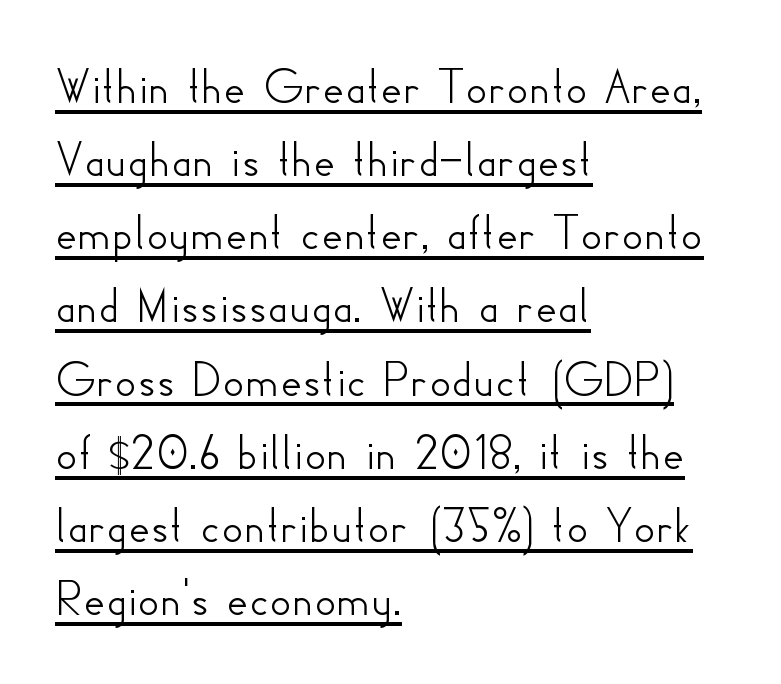
The rendering keeps characters at their native spacing. Caption: multi-line text, flush left, ragged right. The type sits square on the baseline with zero lean. The designer left line spacing at the default. Spacing verdict: proportional, widths tailored to each character. What kind of face is this? One without serifs — a sans.
